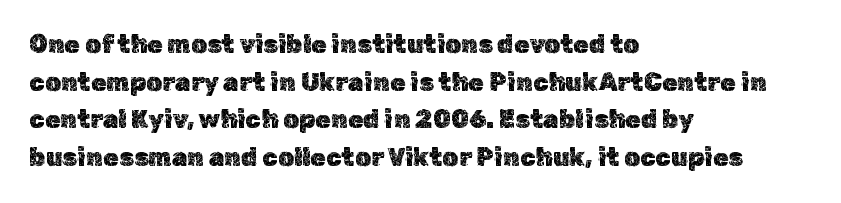
Q: Is the text italic (slanted)? A: No, it is upright.
Q: Is the text underlined? A: No.
Q: How is the paragraph aligned? A: Left-aligned.
Q: Is the spacing between letters normal or unusually wide? A: Normal.
Q: Is the spacing between lines tight, normal or loose? A: Normal.
